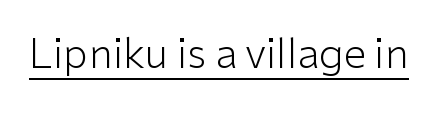
{"serif": "no", "italic": "no", "bold": "no", "weight": "light", "width": "normal", "stroke_contrast": "low", "x_height": "medium", "monospaced": "no", "underline": "yes", "letter_spacing": "normal", "letter_spacing_em": 0.0, "glyph_px": 41}
